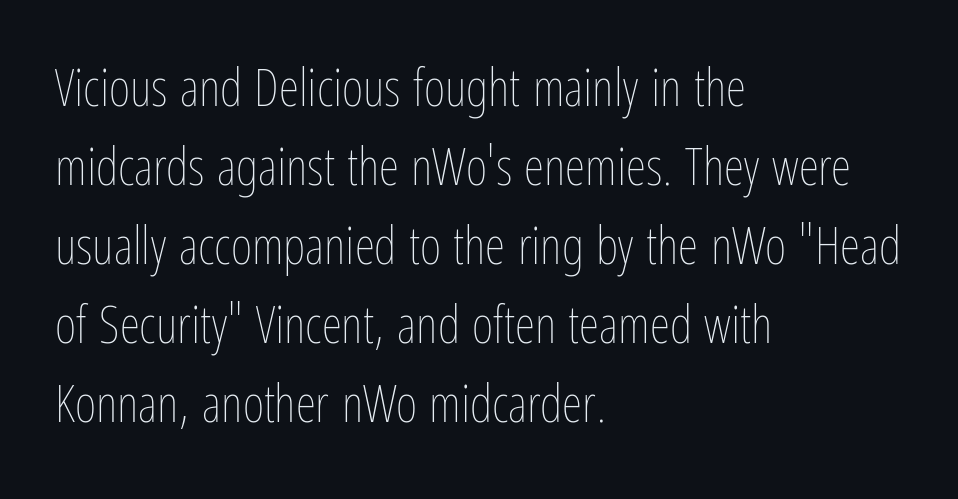
Do the characters align in a grid? No, the font is proportional. It's the straight-up-and-down kind of type. The setting favours the left margin, as ordinary paragraphs usually do. Rule under the text: the space is simply empty.
